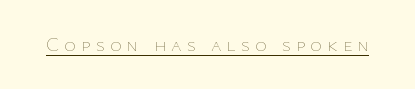
The image shows 20 px text type, upright; set unusually wide letter spacing (+0.26 em), underlined.
